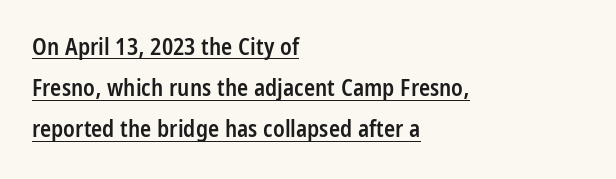
{"italic": "no", "bold": "semi", "underline": "yes", "align": "left", "line_spacing_ratio": 1.79, "letter_spacing": "normal", "letter_spacing_em": 0.0, "glyph_px": 23}
